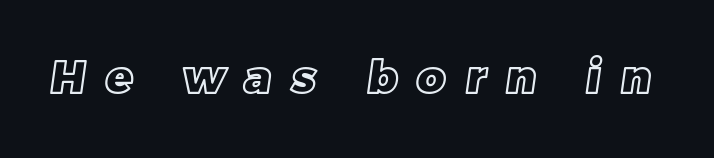
The words here are not underlined. Each letter keeps its own natural width here, so spacing adapts to shape. Observe the wide spacing: letters keep a clear distance from each other.
